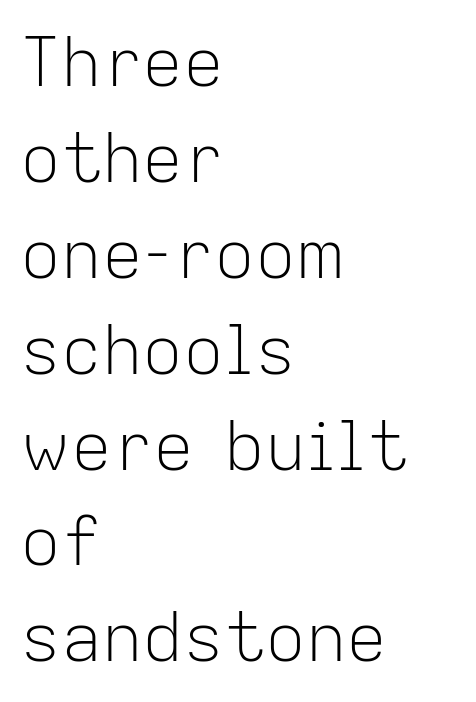
The glyphs in this specimen are sans serif. This reads as an unemphasized weight, regular at the heaviest. These lines stack with their left ends in a neat column. This is the regular roman posture of the typeface. The leading is moderate, giving the passage an even texture. A typesetter would call this proportional, since set widths differ per character.
